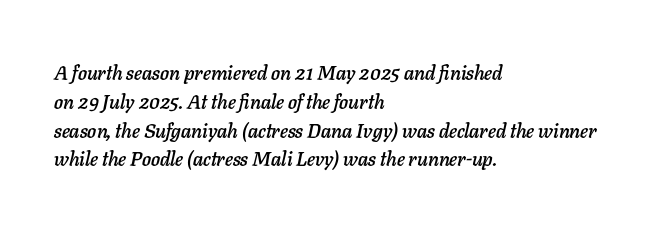
{"italic": "yes", "lean": "right", "slant_degrees": 11, "underline": "no", "align": "left", "line_spacing": "normal", "line_spacing_ratio": 1.44, "letter_spacing": "normal", "letter_spacing_em": 0.0, "glyph_px": 20}
